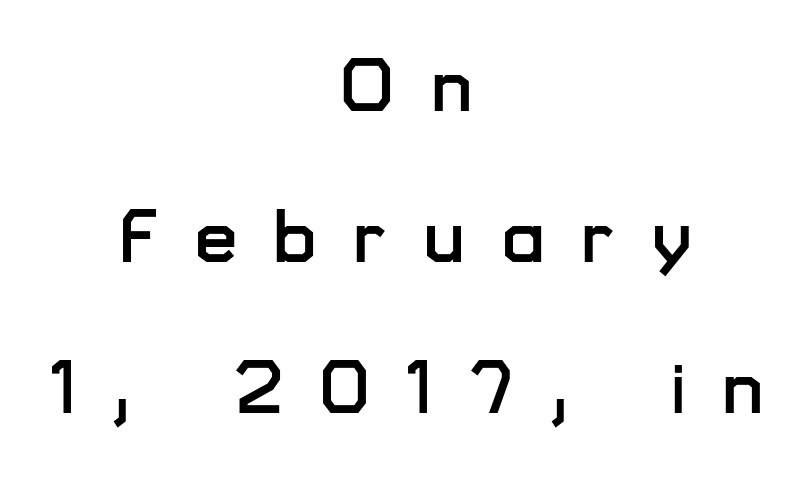
Note: no serifs on the glyphs. The line texture is sparse and dotted thanks to wide tracking. Check the space under the baseline: it is left empty. Does the leading feel generous? Absolutely, it's lavish.
